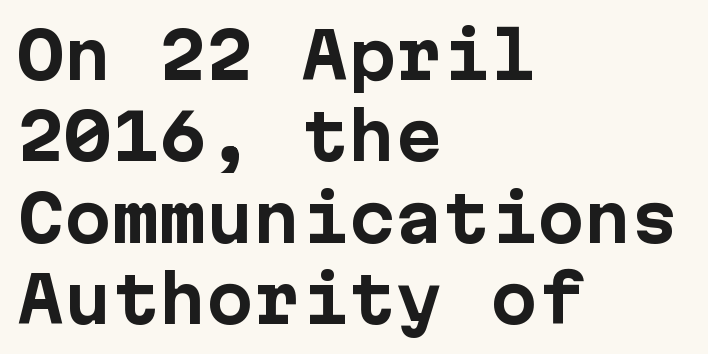
The compositor pushed each line to the left boundary. Quick note: underline off. Vertical spacing — default. A typesetter would call this zero additional tracking. Check where the strokes stop: nothing finishes them off — pure sans.
